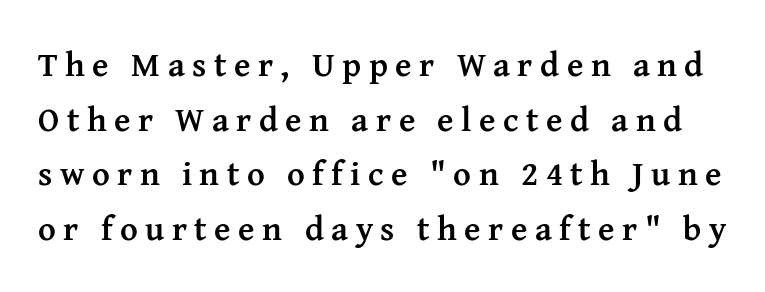
{"serif": "yes", "italic": "no", "bold": "yes", "weight": "semibold", "width": "normal", "stroke_contrast": "medium", "x_height": "medium", "monospaced": "no", "underline": "no", "line_spacing": "normal", "line_spacing_ratio": 1.61, "letter_spacing": "wide", "letter_spacing_em": 0.22, "glyph_px": 34}
